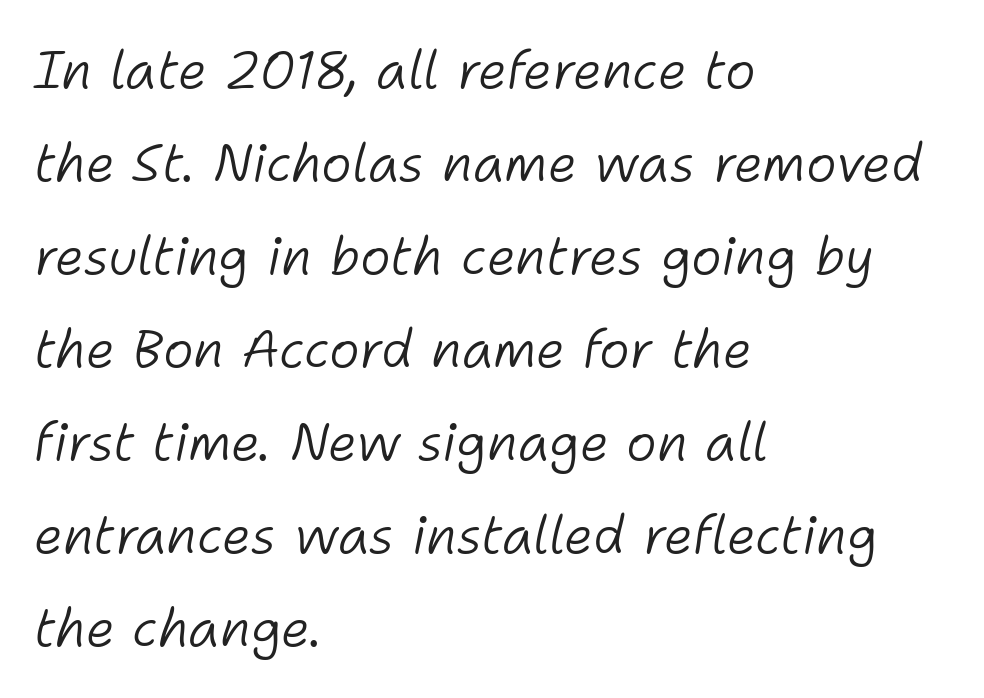
The image shows 52 px light type, italic (leaning right); set left-aligned, line spacing 1.79x, normal letter spacing, not underlined; low stroke contrast and a medium x-height.
